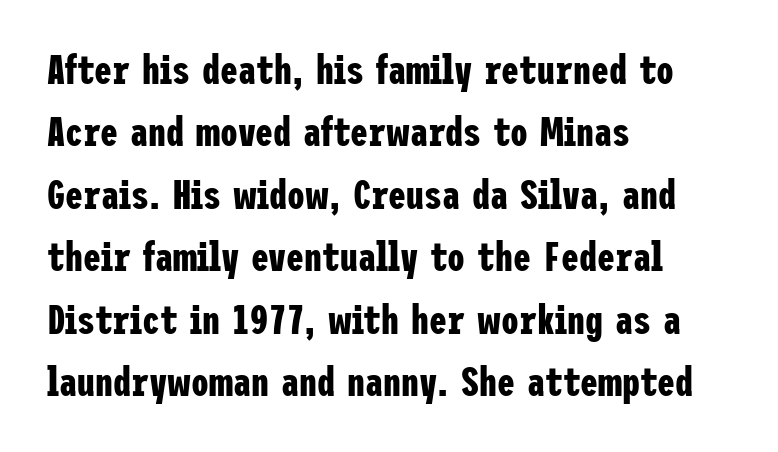
Q: Is the text bold? A: Yes.
Q: Is the text italic (slanted)? A: No, it is upright.
Q: Is the typeface a serif or a sans-serif typeface? A: Sans-serif.
Q: Is the text underlined? A: No.
Q: How is the paragraph aligned? A: Left-aligned.
Q: Is the spacing between letters normal or unusually wide? A: Normal.
Q: Is the spacing between lines tight, normal or loose? A: Normal.
Q: Width (condensed, normal, or wide)? A: Condensed.
Q: Stroke contrast? A: Low.
Q: x-height? A: Medium.
